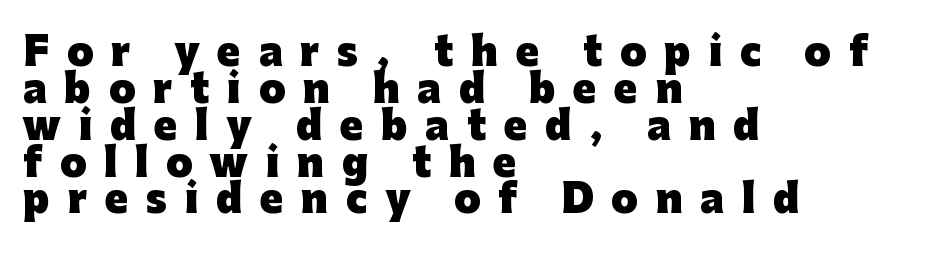
Q: Is the text bold? A: Yes.
Q: Is the text italic (slanted)? A: No, it is upright.
Q: Is the typeface a serif or a sans-serif typeface? A: Sans-serif.
Q: Is the text underlined? A: No.
Q: How is the paragraph aligned? A: Left-aligned.
Q: Is the spacing between letters normal or unusually wide? A: Unusually wide.
Q: Is the spacing between lines tight, normal or loose? A: Tight.
Q: Width (condensed, normal, or wide)? A: Normal.
Q: Stroke contrast? A: Low.
Q: x-height? A: Medium.
Q: Monospaced? A: No.
